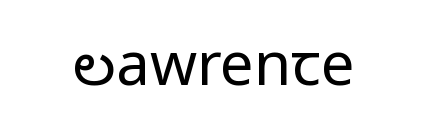
Weight: in the light-to-regular range. This rendering features lettering with no underline. Spacing between characters is what you'd get straight out of the box. This sample uses a sans-serif face.
